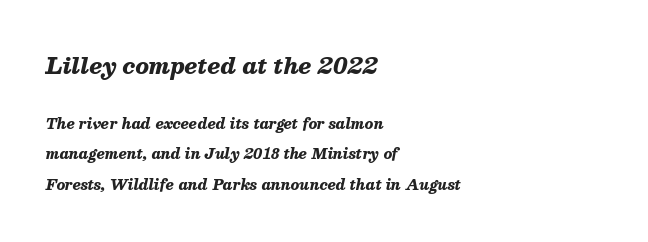
The image shows 22 px bold type, italic (leaning right); set left-aligned, loose line spacing (2.16x), normal letter spacing, not underlined; the first (top) block is 1.57x larger.
